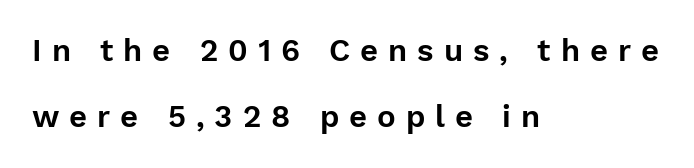
{"serif": "no", "italic": "no", "width": "normal", "stroke_contrast": "low", "x_height": "medium", "monospaced": "no", "underline": "no", "align": "left", "line_spacing": "loose", "line_spacing_ratio": 2.14, "letter_spacing": "wide", "letter_spacing_em": 0.32, "glyph_px": 31}
